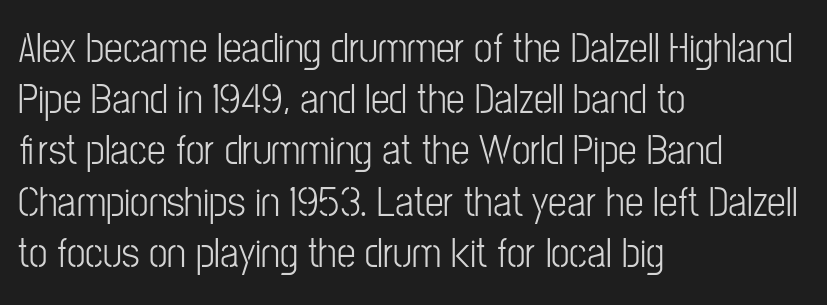
The ragged edge is on the right, which tells us the setting is flush left. The text was rendered using a sans face with plain stroke endings. No italicization has been applied; the sample stays upright. Descender tails drop into unmarked territory. The face used here is rendered with its standard letterfit. You could not count columns in this text — the font is proportionally spaced.
